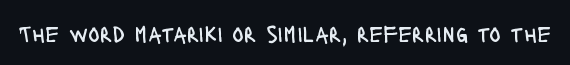
Only glyphs here, with clear space below each row. Notice how the stems are strictly vertical — no italics here. Between one letter and the next there's only the usual sliver of space. Is this a heavy cut? Hardly; it is regular or lighter.
